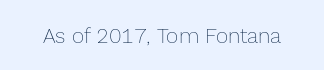
The passage shown is not underscored anywhere. The font's upright variant was chosen for this text. Stems here are at most as thick as an everyday book face. Observe the ordinary spacing: letters are neighbours, not strangers.
